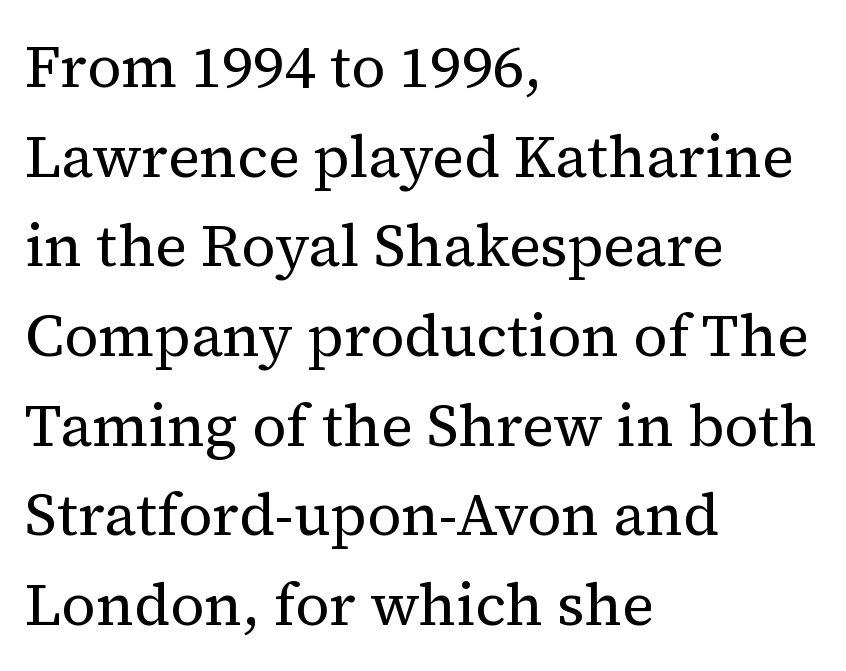
Q: Is the text bold? A: No.
Q: Is the text italic (slanted)? A: No, it is upright.
Q: Is the typeface a serif or a sans-serif typeface? A: Serif.
Q: Is the text underlined? A: No.
Q: How is the paragraph aligned? A: Left-aligned.
Q: Is the spacing between letters normal or unusually wide? A: Normal.
Q: Is the spacing between lines tight, normal or loose? A: Normal.
Q: Width (condensed, normal, or wide)? A: Normal.
Q: Stroke contrast? A: Medium.
Q: x-height? A: Medium.
Q: Monospaced? A: No.
